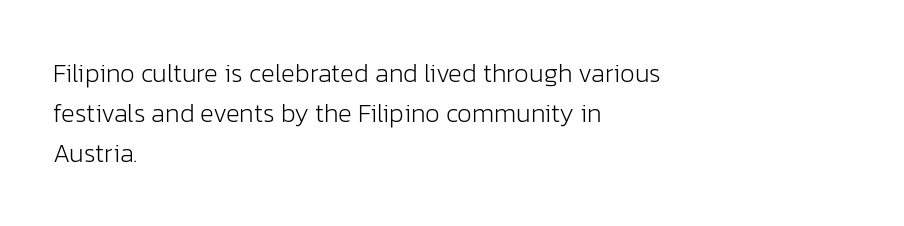
The image shows 26 px text type, upright; set left-aligned, normal line spacing (1.53x), normal letter spacing, not underlined.
